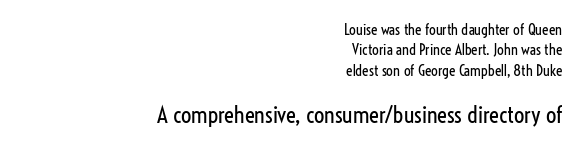
Q: Is the text bold? A: No.
Q: Is the text italic (slanted)? A: No, it is upright.
Q: Is the text underlined? A: No.
Q: How is the paragraph aligned? A: Right-aligned.
Q: Is the spacing between letters normal or unusually wide? A: Normal.
Q: Is the spacing between lines tight, normal or loose? A: Normal.
Q: Which block of text is set in a larger size, the first (top) or the second (bottom)? A: The second (bottom) one.
